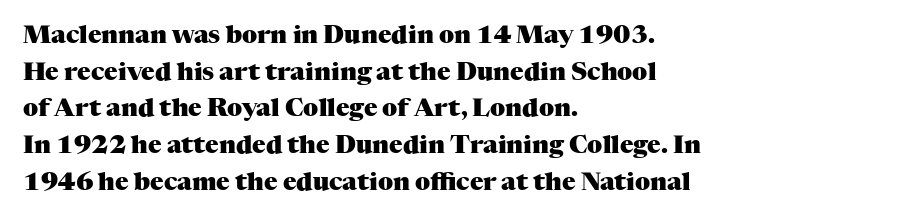
Q: Is the text bold? A: Yes.
Q: Is the text italic (slanted)? A: No, it is upright.
Q: Is the text underlined? A: No.
Q: How is the paragraph aligned? A: Left-aligned.
Q: Is the spacing between letters normal or unusually wide? A: Normal.
Q: Is the spacing between lines tight, normal or loose? A: Normal.
